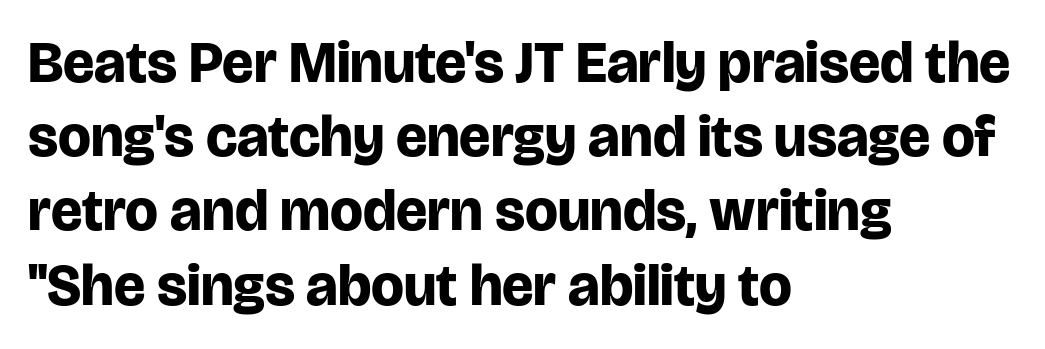
Do the characters align in a grid? No, the font is proportional. The block of text has a typical density, with ordinary space between rows. Typesetter's note: full bold, strokes at maximum text heaviness. The paragraph has a hard left edge and a soft right edge.
